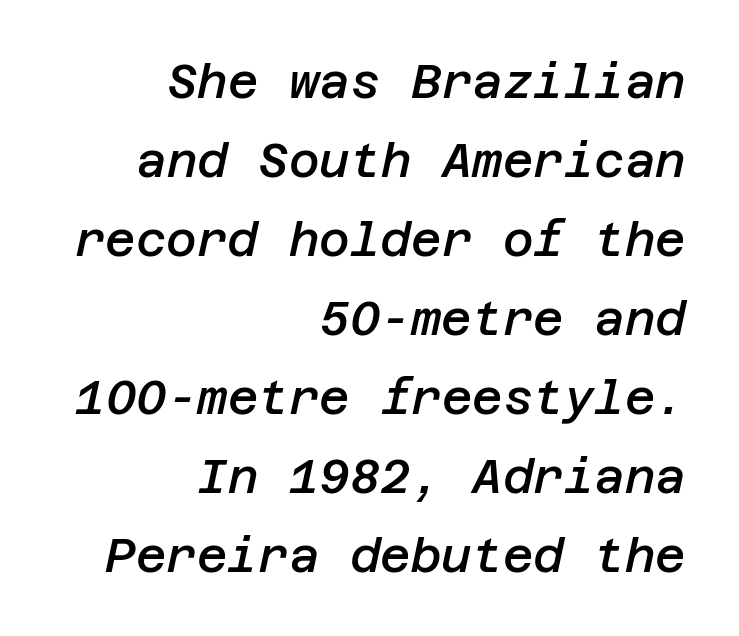
Rendered with sloped, italic letterforms. Nothing unusual about the tracking: characters are spaced as the font intends. The specimen omits any rule beneath the text block's lines. Notice how the passage keeps a crisp vertical edge on the right only. Heft: intermediate — a semibold.
